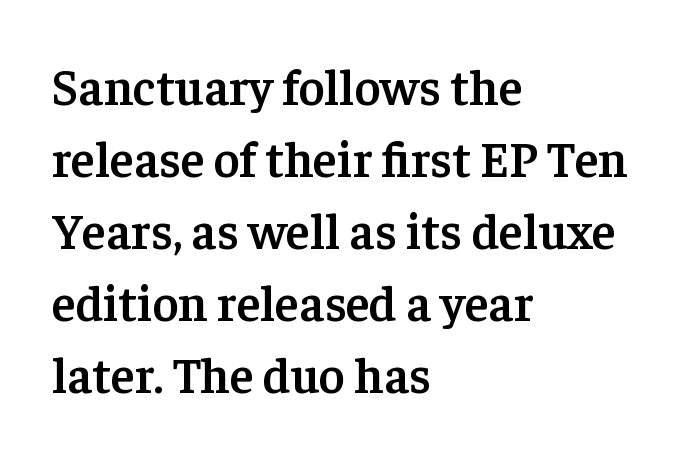
The designer went with a serif here, giving each stem small feet. Unmarked baselines from the first word to the last. Students, this is semibold: more ink than regular, less than bold. Is this a fixed-width face? No — the glyphs have proportional, varying widths.
